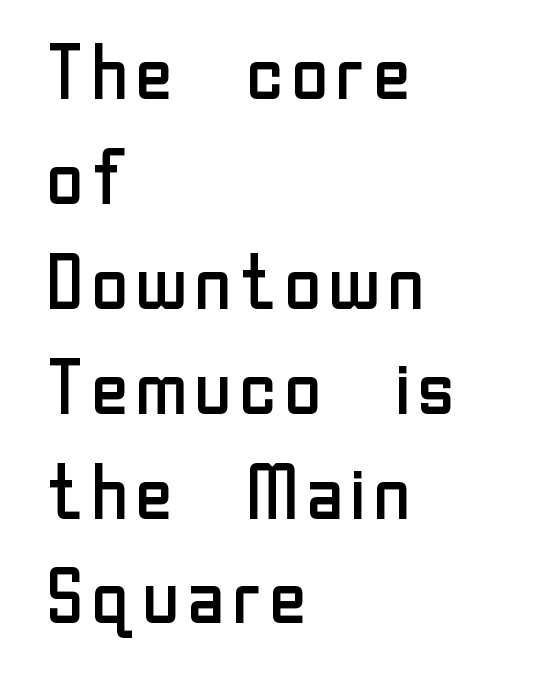
Q: Is the text bold? A: No.
Q: Is the text italic (slanted)? A: No, it is upright.
Q: Is the typeface a serif or a sans-serif typeface? A: Sans-serif.
Q: Is the text underlined? A: No.
Q: How is the paragraph aligned? A: Left-aligned.
Q: Is the spacing between letters normal or unusually wide? A: Normal.
Q: Is the spacing between lines tight, normal or loose? A: Normal.
Q: Width (condensed, normal, or wide)? A: Normal.
Q: Stroke contrast? A: Low.
Q: x-height? A: Medium.
Q: Monospaced? A: No.
